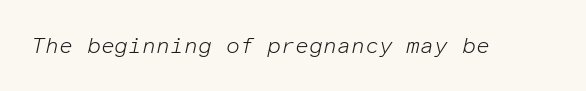
{"italic": "yes", "lean": "right", "slant_degrees": 12, "bold": "no", "underline": "no", "letter_spacing": "normal", "letter_spacing_em": 0.0, "glyph_px": 22}
